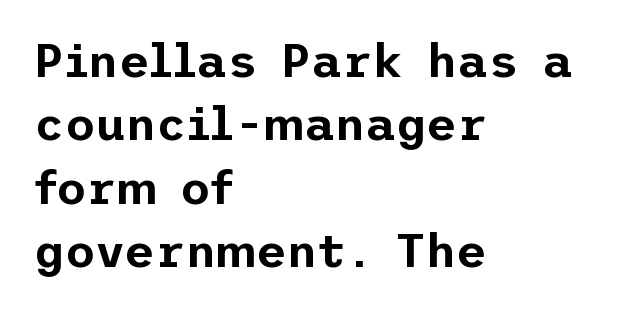
The image shows 47 px sans-serif type, upright; set left-aligned, normal line spacing (1.35x), normal letter spacing, not underlined; low stroke contrast and a medium x-height.
